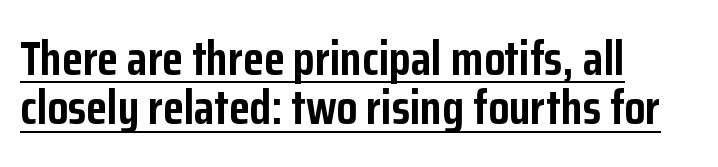
{"serif": "no", "italic": "no", "bold": "yes", "weight": "semibold", "width": "condensed", "stroke_contrast": "low", "x_height": "medium", "monospaced": "no", "underline": "yes", "align": "left", "line_spacing": "tight", "line_spacing_ratio": 1.03, "letter_spacing": "normal", "letter_spacing_em": 0.0, "glyph_px": 48}
